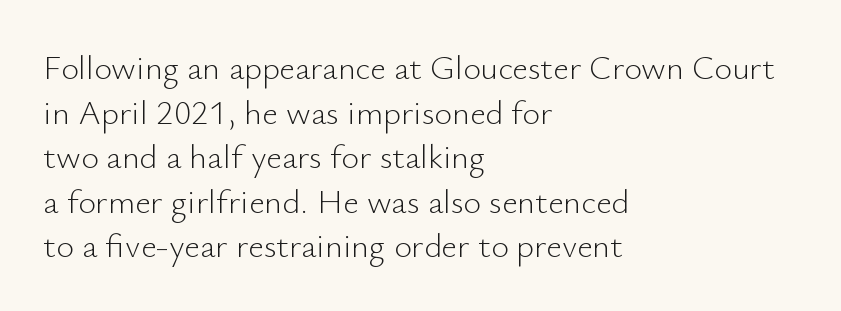
Q: Is the text bold? A: No.
Q: Is the text italic (slanted)? A: No, it is upright.
Q: Is the typeface a serif or a sans-serif typeface? A: Sans-serif.
Q: Is the text underlined? A: No.
Q: How is the paragraph aligned? A: Left-aligned.
Q: Is the spacing between letters normal or unusually wide? A: Normal.
Q: Is the spacing between lines tight, normal or loose? A: Normal.
Q: Width (condensed, normal, or wide)? A: Normal.
Q: Stroke contrast? A: Low.
Q: x-height? A: Small.
Q: Monospaced? A: No.
